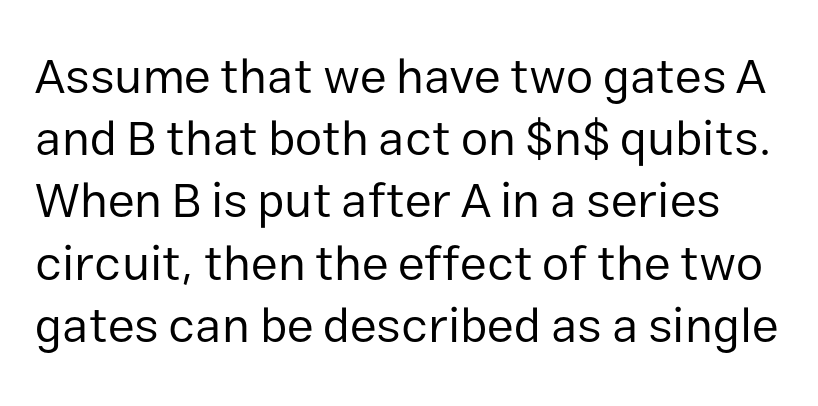
Ink coverage per letter is moderate at most. Caption: standard tracking, unaltered. You could not count columns in this text — the font is proportionally spaced. Italic: no, the glyphs are upright roman. Typographically, this falls in the sans-serif category. Vertically, the passage feels balanced, rows spaced as you'd expect.
